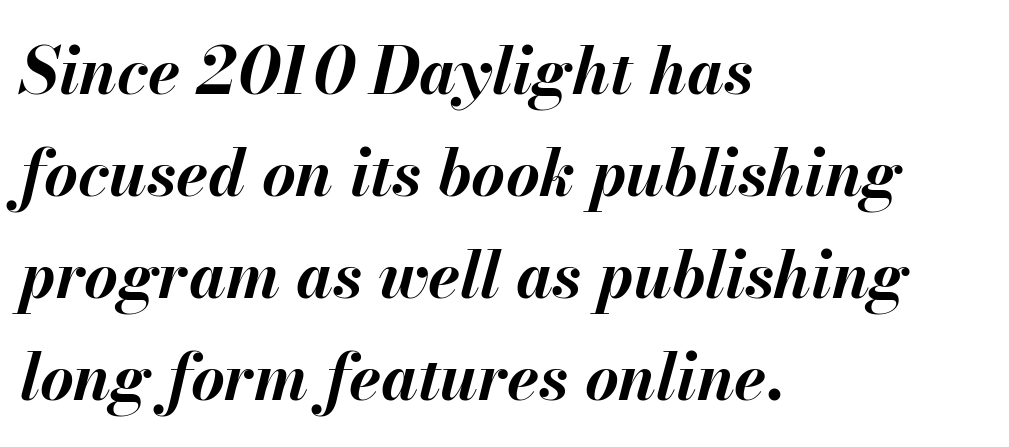
{"italic": "yes", "lean": "right", "slant_degrees": 13, "bold": "yes", "weight": "bold", "width": "normal", "stroke_contrast": "medium", "x_height": "small", "monospaced": "no", "underline": "no", "align": "left", "line_spacing": "normal", "line_spacing_ratio": 1.57, "letter_spacing": "normal", "letter_spacing_em": 0.0, "glyph_px": 65}
